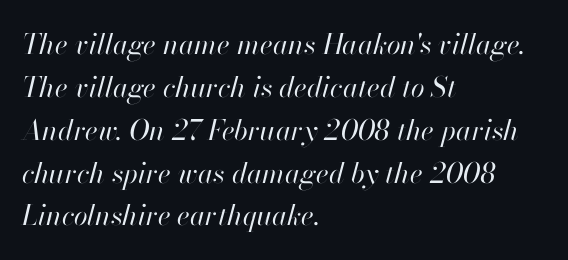
Q: Is the text bold? A: No.
Q: Is the text italic (slanted)? A: Yes, it leans right by about 13 degrees.
Q: Is the text underlined? A: No.
Q: How is the paragraph aligned? A: Left-aligned.
Q: Is the spacing between letters normal or unusually wide? A: Normal.
Q: Is the spacing between lines tight, normal or loose? A: Normal.
Q: Width (condensed, normal, or wide)? A: Normal.
Q: Stroke contrast? A: High.
Q: x-height? A: Small.
Q: Monospaced? A: No.
